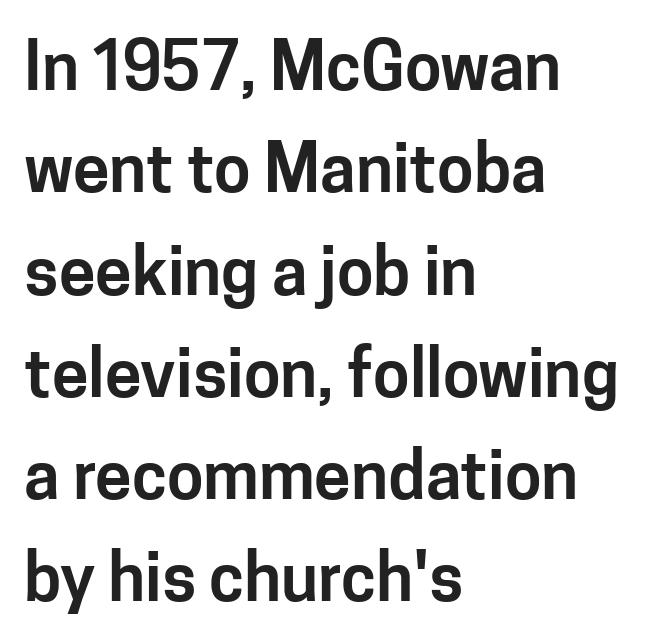
The image shows 66 px sans-serif type, upright; set left-aligned, normal line spacing (1.55x), normal letter spacing, not underlined; low stroke contrast and a medium x-height.
